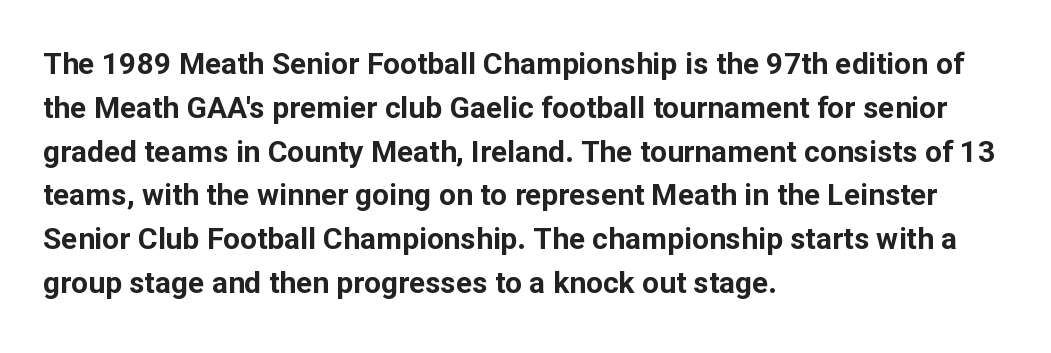
Q: Is the text bold? A: Yes.
Q: Is the text italic (slanted)? A: No, it is upright.
Q: Is the typeface a serif or a sans-serif typeface? A: Sans-serif.
Q: Is the text underlined? A: No.
Q: How is the paragraph aligned? A: Left-aligned.
Q: Is the spacing between letters normal or unusually wide? A: Normal.
Q: Is the spacing between lines tight, normal or loose? A: Normal.
Q: Width (condensed, normal, or wide)? A: Normal.
Q: Stroke contrast? A: Low.
Q: x-height? A: Medium.
Q: Monospaced? A: No.
